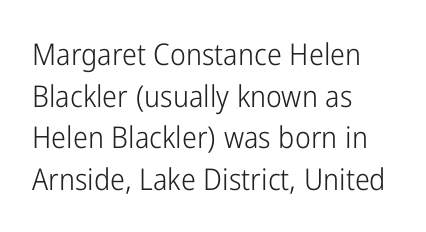
{"serif": "no", "italic": "no", "bold": "no", "weight": "light", "width": "condensed", "stroke_contrast": "low", "x_height": "medium", "monospaced": "no", "underline": "no", "align": "left", "line_spacing": "normal", "line_spacing_ratio": 1.39, "letter_spacing": "normal", "letter_spacing_em": 0.0, "glyph_px": 30}
